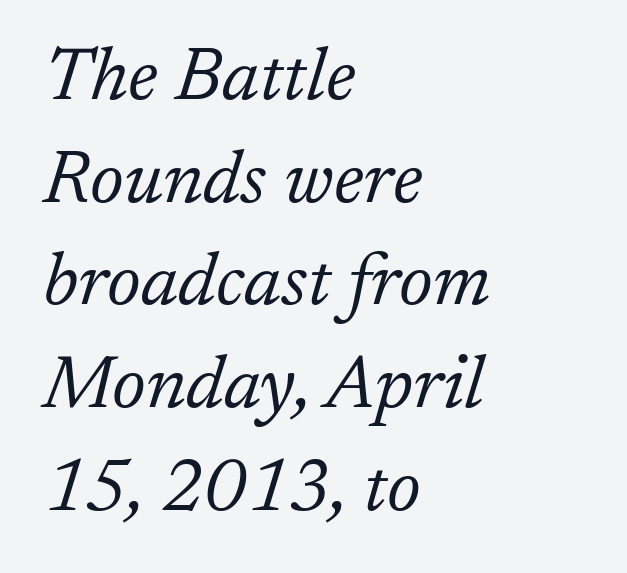
Q: Is the text bold? A: No.
Q: Is the text italic (slanted)? A: Yes, it leans right by about 17 degrees.
Q: Is the typeface a serif or a sans-serif typeface? A: Serif.
Q: Is the text underlined? A: No.
Q: How is the paragraph aligned? A: Left-aligned.
Q: Is the spacing between letters normal or unusually wide? A: Normal.
Q: Is the spacing between lines tight, normal or loose? A: Normal.
Q: Width (condensed, normal, or wide)? A: Normal.
Q: Stroke contrast? A: Low.
Q: x-height? A: Medium.
Q: Monospaced? A: No.
